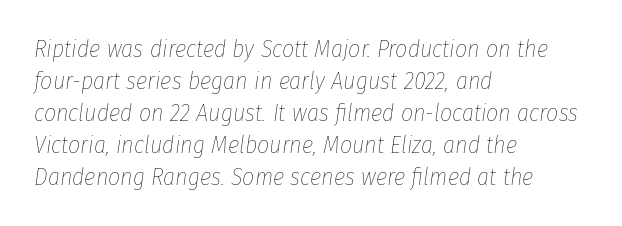
The image shows 24 px text type, italic (leaning right); set left-aligned, normal line spacing (1.33x), normal letter spacing, not underlined.
